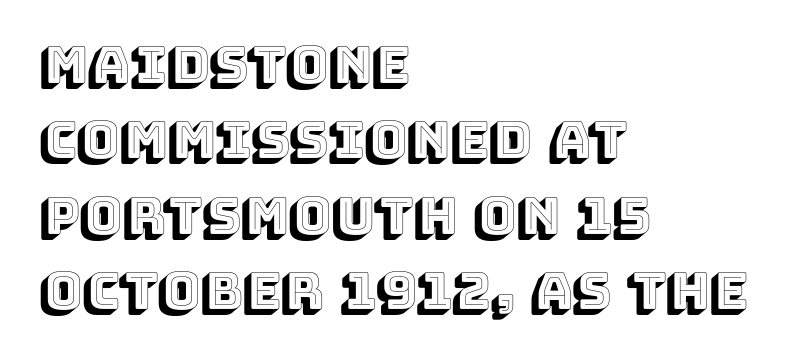
Underline: absent. Notice how the passage keeps a crisp vertical edge on the left only. A typesetter would mark this as roman, not italic. Nothing unusual about the tracking: characters are spaced as the font intends. In terms of leading, this rendering sits right in the middle.
